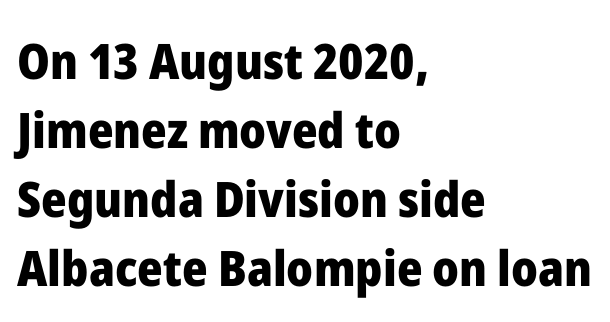
{"serif": "no", "italic": "no", "bold": "yes", "weight": "heavy", "width": "normal", "stroke_contrast": "low", "x_height": "medium", "monospaced": "no", "underline": "no", "align": "left", "line_spacing": "normal", "line_spacing_ratio": 1.41, "letter_spacing": "normal", "letter_spacing_em": 0.0, "glyph_px": 49}
